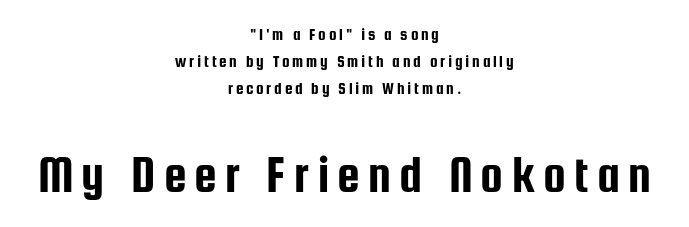
Q: Is the text italic (slanted)? A: No, it is upright.
Q: Is the typeface a serif or a sans-serif typeface? A: Sans-serif.
Q: Is the text underlined? A: No.
Q: How is the paragraph aligned? A: Centered.
Q: Is the spacing between lines tight, normal or loose? A: Normal.
Q: Which block of text is set in a larger size, the first (top) or the second (bottom)? A: The second (bottom) one.
Q: Width (condensed, normal, or wide)? A: Condensed.
Q: Stroke contrast? A: Low.
Q: x-height? A: Medium.
Q: Monospaced? A: No.
